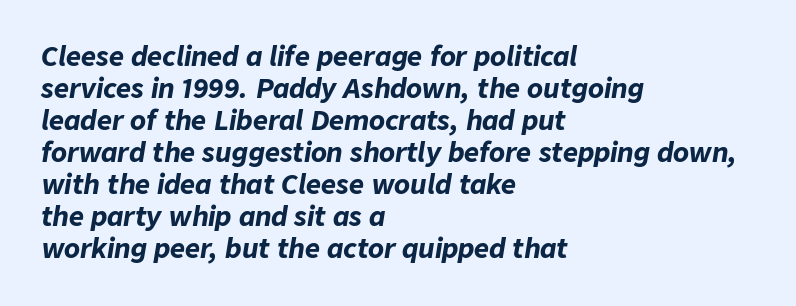
{"italic": "yes", "lean": "right", "slant_degrees": 9, "bold": "yes", "underline": "no", "align": "left", "line_spacing_ratio": 1.23, "letter_spacing": "normal", "letter_spacing_em": 0.0, "glyph_px": 26}
